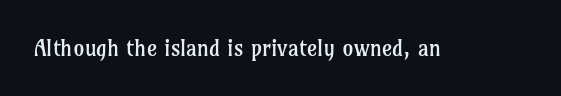
{"italic": "no", "bold": "no", "underline": "no", "letter_spacing": "normal", "letter_spacing_em": 0.0, "glyph_px": 22}
